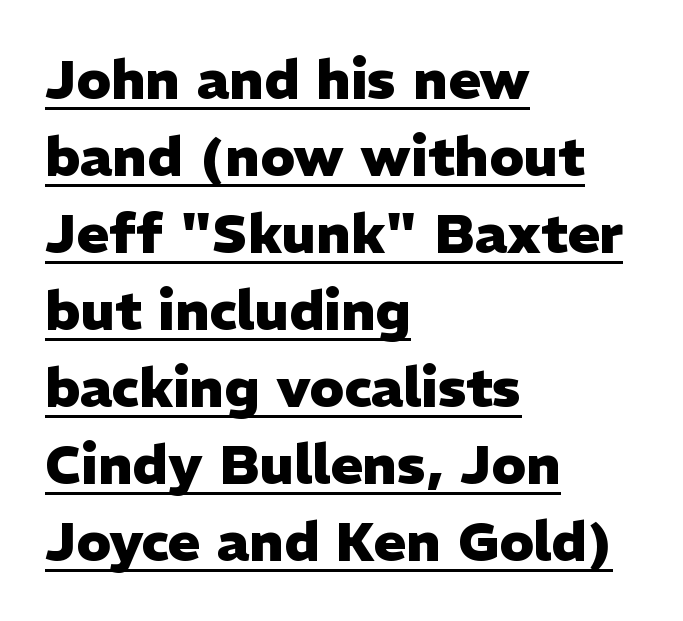
On the weight axis this lands at bold, roughly 700. Stroke terminals: plain, sans-serif. Do the characters align in a grid? No, the font is proportional. This sample uses plain, unmodified letter spacing.
